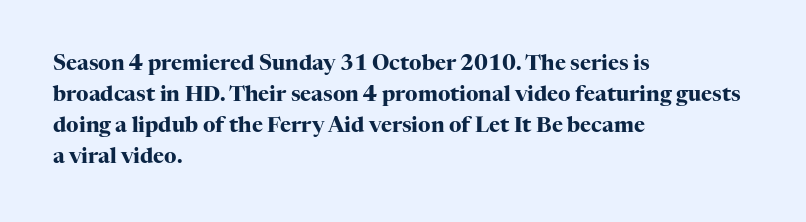
{"italic": "no", "bold": "yes", "underline": "no", "align": "left", "line_spacing": "normal", "line_spacing_ratio": 1.48, "letter_spacing": "normal", "letter_spacing_em": 0.0, "glyph_px": 21}
